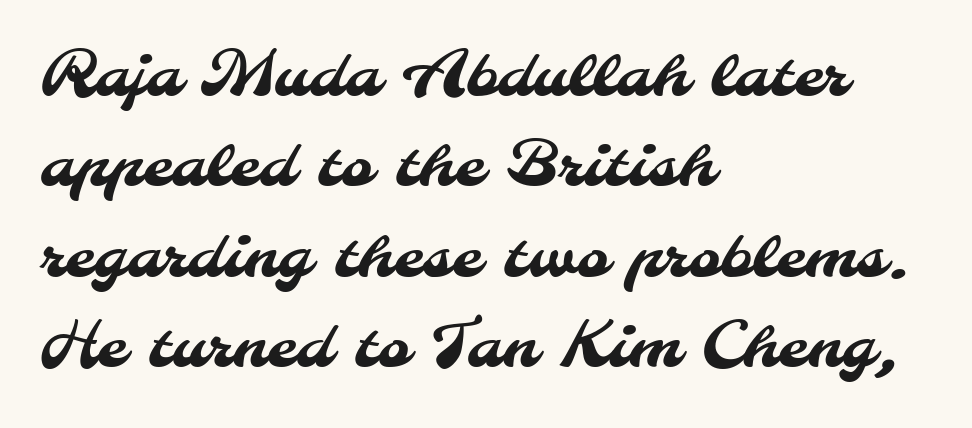
The image shows 61 px sans-serif type; set left-aligned, normal line spacing (1.48x), normal letter spacing, not underlined; medium stroke contrast and a small x-height.
